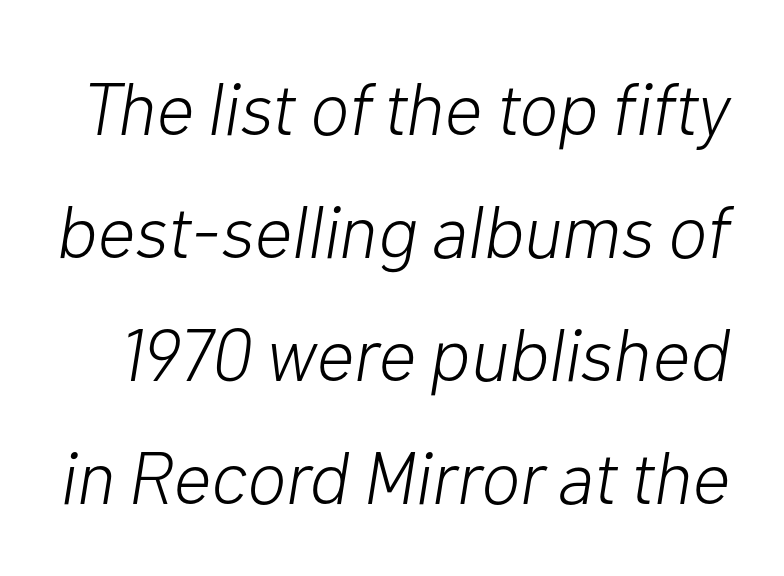
Each stroke keeps to a modest, everyday thickness or less. Proportional: the letters do not fall into vertical columns. Baseline-to-baseline distance is the conventional proportion of letter height. When letters slant like this, we call the style italic.
